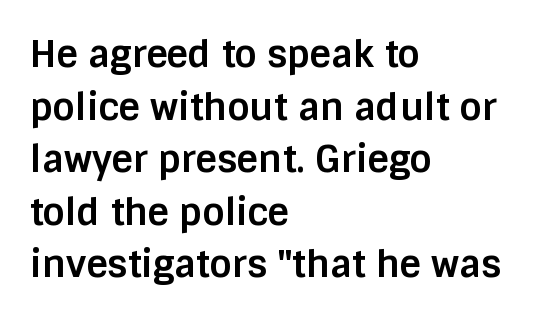
Spacing verdict: proportional, widths tailored to each character. On the weight axis this lands at bold, roughly 700. This is the regular roman posture of the typeface. Each line starts at the same left margin while the right side varies.
